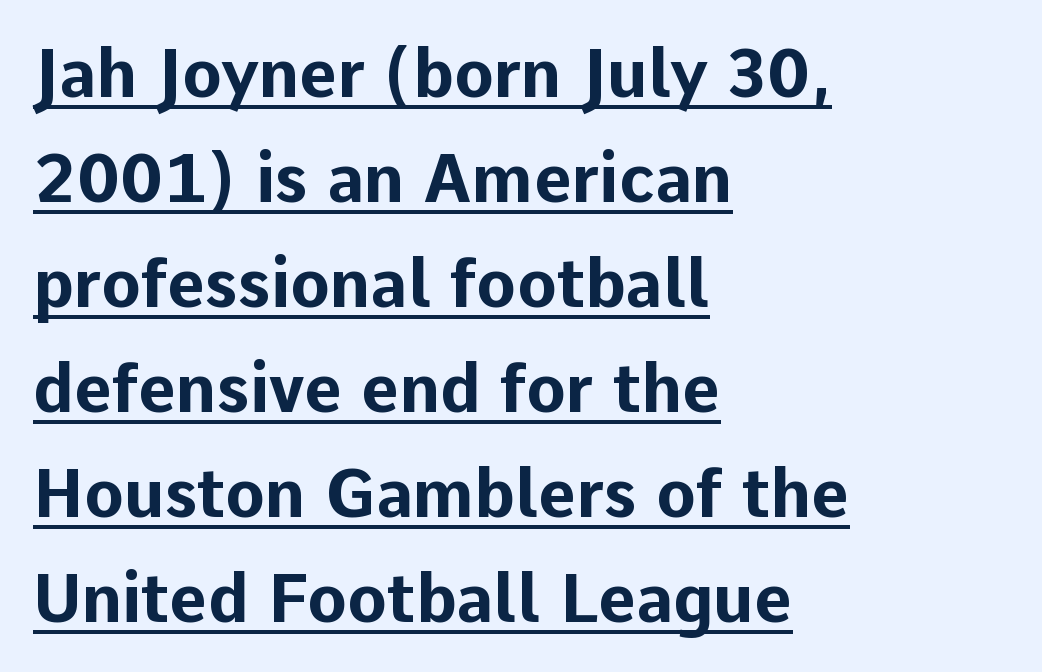
The image shows 66 px bold sans-serif type, upright; set left-aligned, normal line spacing (1.59x), normal letter spacing, underlined; low stroke contrast and a medium x-height.
